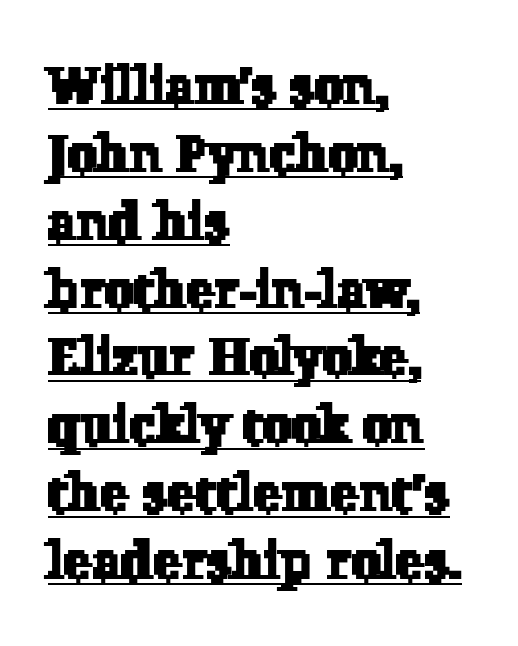
The image shows 53 px serif type; set left-aligned, normal line spacing (1.28x), normal letter spacing, underlined; low stroke contrast and a medium x-height.
